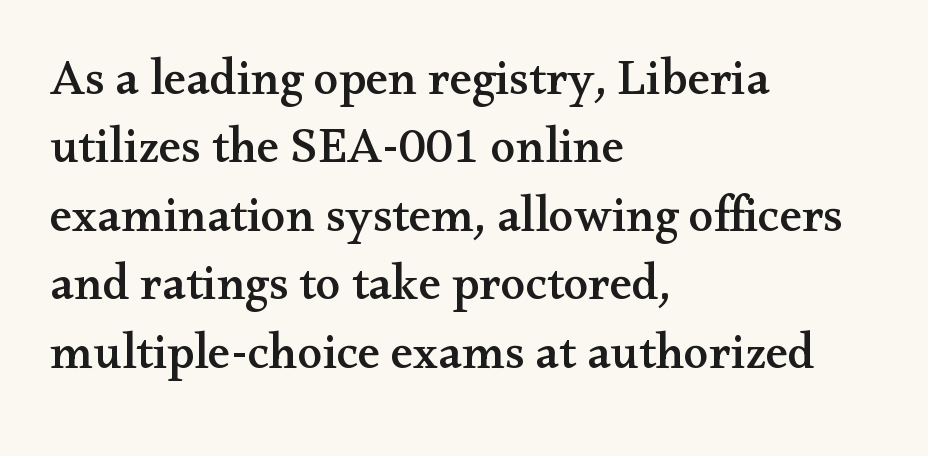
{"serif": "yes", "italic": "no", "width": "wide", "stroke_contrast": "medium", "x_height": "small", "monospaced": "no", "underline": "no", "align": "left", "line_spacing": "normal", "line_spacing_ratio": 1.37, "letter_spacing": "normal", "letter_spacing_em": 0.0, "glyph_px": 50}
